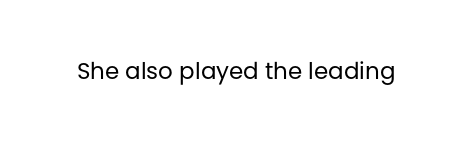
The type is set solid horizontally, with unmodified tracking. Words float on clear page, feet unadorned. A quiet, ordinary-to-light weight characterises the typeface. The type sits square on the baseline with zero lean.
